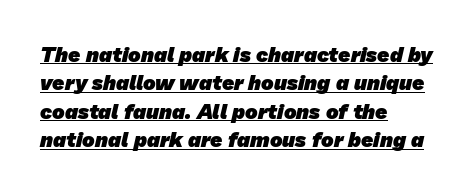
Q: Is the text bold? A: Yes.
Q: Is the text underlined? A: Yes.
Q: How is the paragraph aligned? A: Left-aligned.
Q: Is the spacing between letters normal or unusually wide? A: Normal.
Q: Is the spacing between lines tight, normal or loose? A: Normal.
